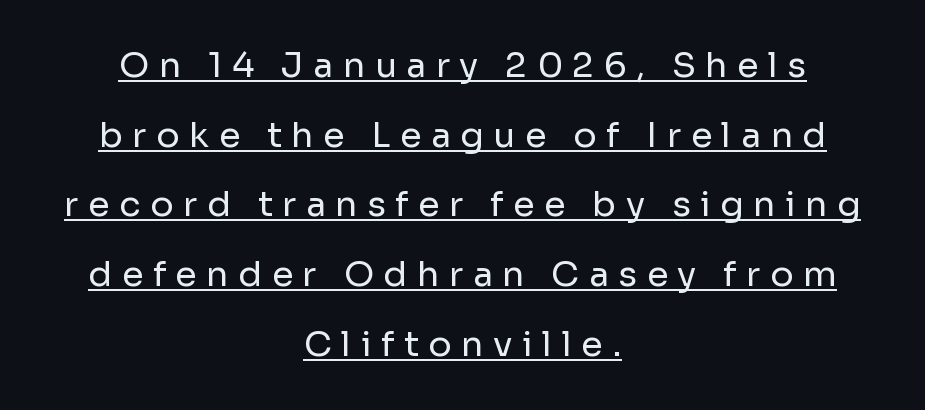
The type sits square on the baseline with zero lean. Has an underline been added? It has. Inter-character spacing is expanded well beyond the font's built-in metrics. Stroke mass is kept to a normal reading level or below.
